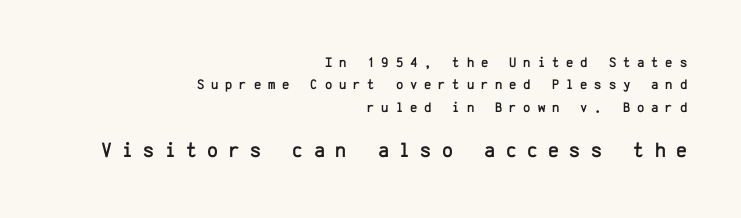
{"italic": "no", "underline": "no", "align": "right", "line_spacing": "normal", "line_spacing_ratio": 1.59, "letter_spacing": "wide", "letter_spacing_em": 0.49, "larger_block": "second", "size_ratio": 1.5, "glyph_px": 21}
